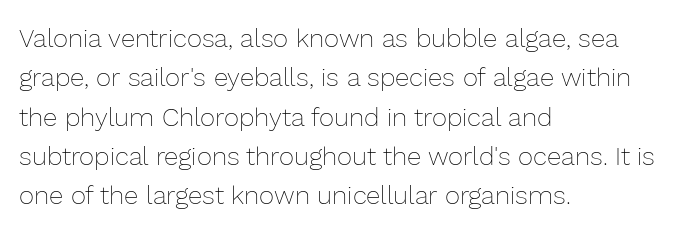
Q: Is the text bold? A: No.
Q: Is the text italic (slanted)? A: No, it is upright.
Q: Is the text underlined? A: No.
Q: How is the paragraph aligned? A: Left-aligned.
Q: Is the spacing between letters normal or unusually wide? A: Normal.
Q: Is the spacing between lines tight, normal or loose? A: Normal.
